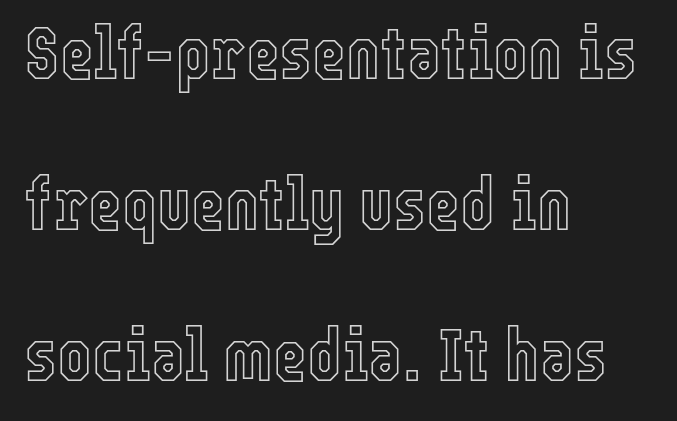
In terms of posture, this sample is upright. If you drew a ruler down the left edge, every line would touch it. In terms of letterspacing, this is plain default setting. Honestly, there is no underline to notice here at all. Vertical spacing — loose.
